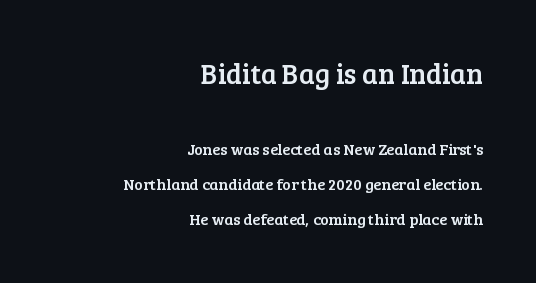
The image shows 28 px serif type, upright; set right-aligned, loose line spacing (2.19x), normal letter spacing, not underlined; the first (top) block is 1.75x larger; low stroke contrast and a medium x-height.
